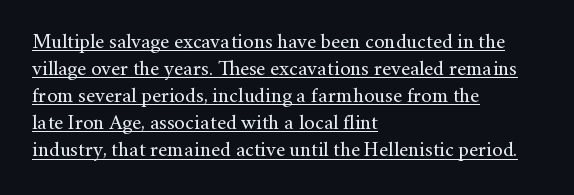
{"italic": "no", "bold": "no", "underline": "yes", "align": "left", "line_spacing": "normal", "line_spacing_ratio": 1.29, "letter_spacing": "normal", "letter_spacing_em": 0.0, "glyph_px": 21}
